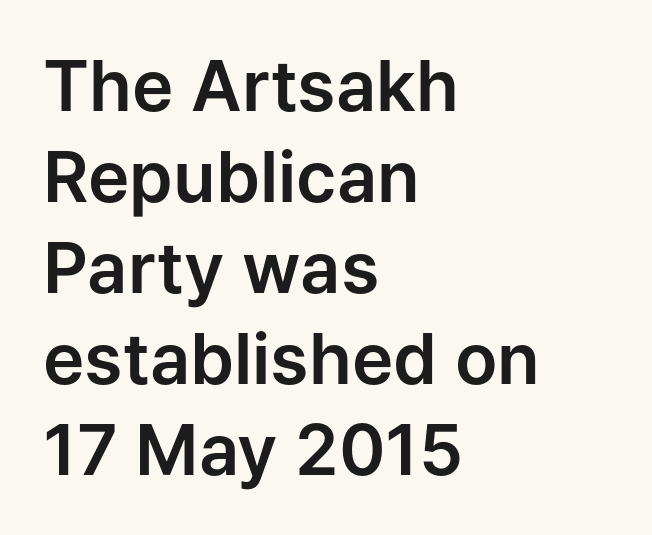
The image shows 70 px sans-serif type, upright; set left-aligned, normal line spacing (1.3x), normal letter spacing, not underlined; low stroke contrast and a medium x-height.
